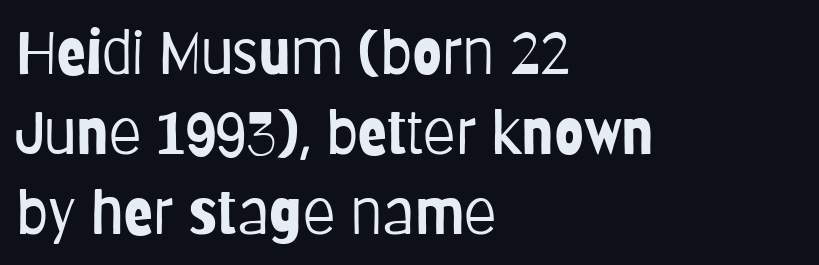
{"serif": "no", "italic": "no", "bold": "no", "weight": "light", "width": "condensed", "stroke_contrast": "low", "x_height": "large", "monospaced": "no", "underline": "no", "align": "left", "line_spacing": "normal", "line_spacing_ratio": 1.33, "letter_spacing": "normal", "letter_spacing_em": 0.0, "glyph_px": 60}
